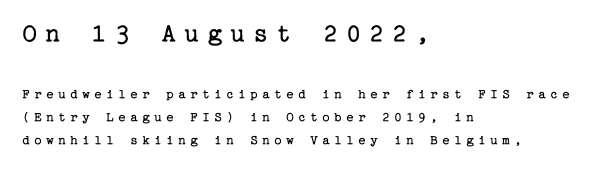
Q: Is the text bold? A: No.
Q: Is the text italic (slanted)? A: No, it is upright.
Q: Is the text underlined? A: No.
Q: How is the paragraph aligned? A: Left-aligned.
Q: Is the spacing between letters normal or unusually wide? A: Unusually wide.
Q: Is the spacing between lines tight, normal or loose? A: Normal.
Q: Which block of text is set in a larger size, the first (top) or the second (bottom)? A: The first (top) one.
